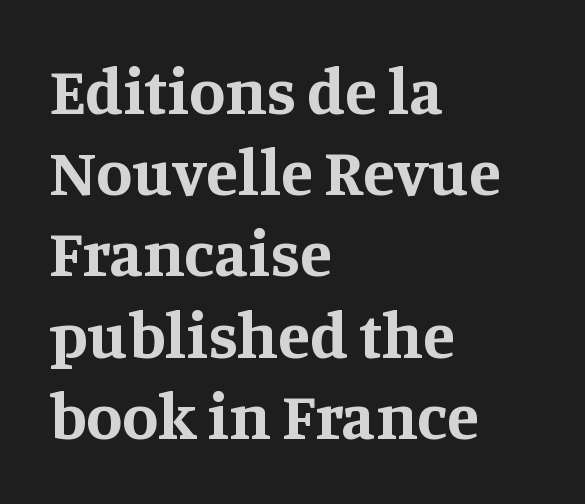
The image shows 66 px bold serif type, upright; set left-aligned, line spacing 1.23x, normal letter spacing, not underlined; medium stroke contrast and a large x-height.
